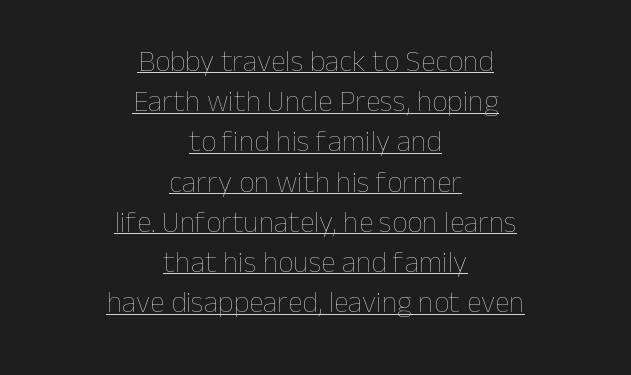
The image shows 30 px thin type, upright; set centered, normal line spacing (1.34x), normal letter spacing, underlined; low stroke contrast and a medium x-height.
